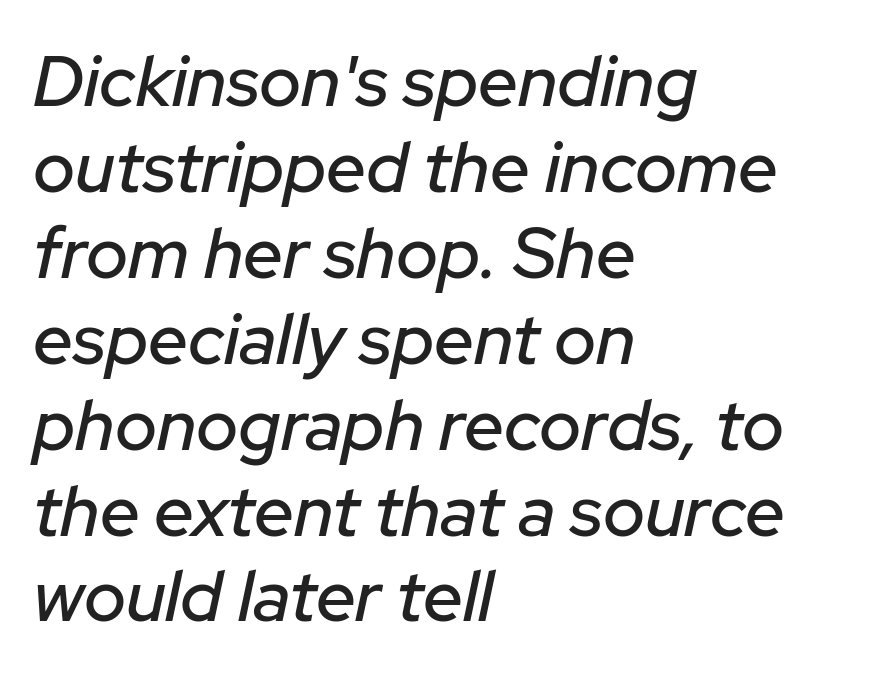
Q: Is the text italic (slanted)? A: Yes, it leans right by about 12 degrees.
Q: Is the text underlined? A: No.
Q: How is the paragraph aligned? A: Left-aligned.
Q: Is the spacing between letters normal or unusually wide? A: Normal.
Q: Width (condensed, normal, or wide)? A: Normal.
Q: Stroke contrast? A: Low.
Q: x-height? A: Medium.
Q: Monospaced? A: No.
